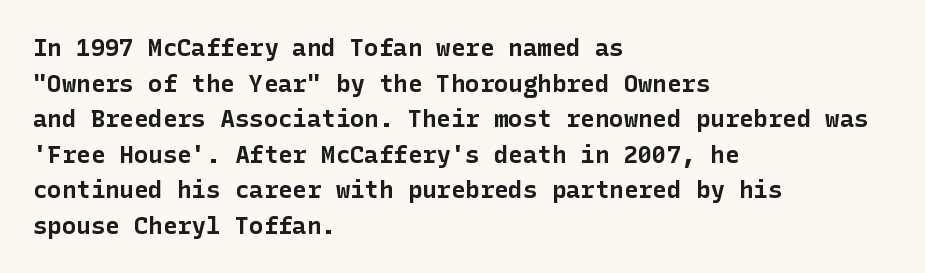
{"italic": "no", "bold": "yes", "underline": "no", "align": "left", "line_spacing": "normal", "line_spacing_ratio": 1.48, "letter_spacing": "normal", "letter_spacing_em": 0.0, "glyph_px": 24}
